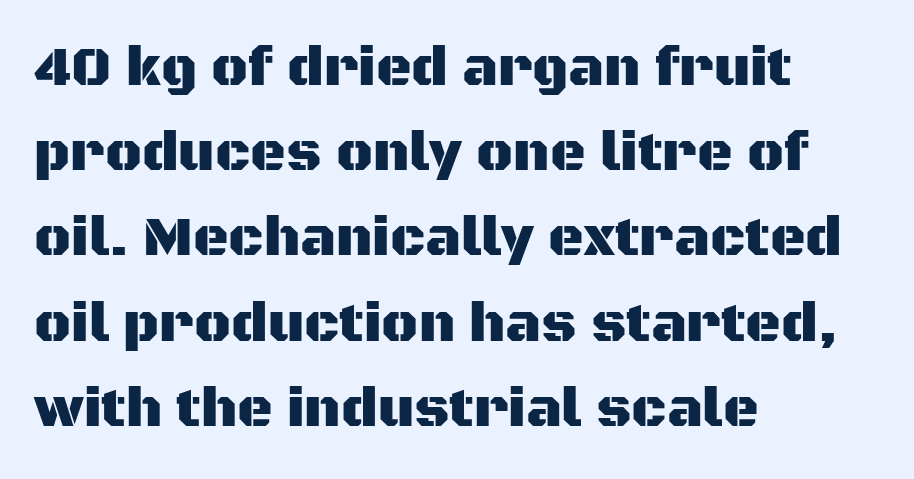
{"serif": "no", "italic": "no", "width": "normal", "stroke_contrast": "medium", "x_height": "large", "monospaced": "no", "underline": "no", "align": "left", "line_spacing": "normal", "line_spacing_ratio": 1.55, "letter_spacing": "normal", "letter_spacing_em": 0.0, "glyph_px": 55}
